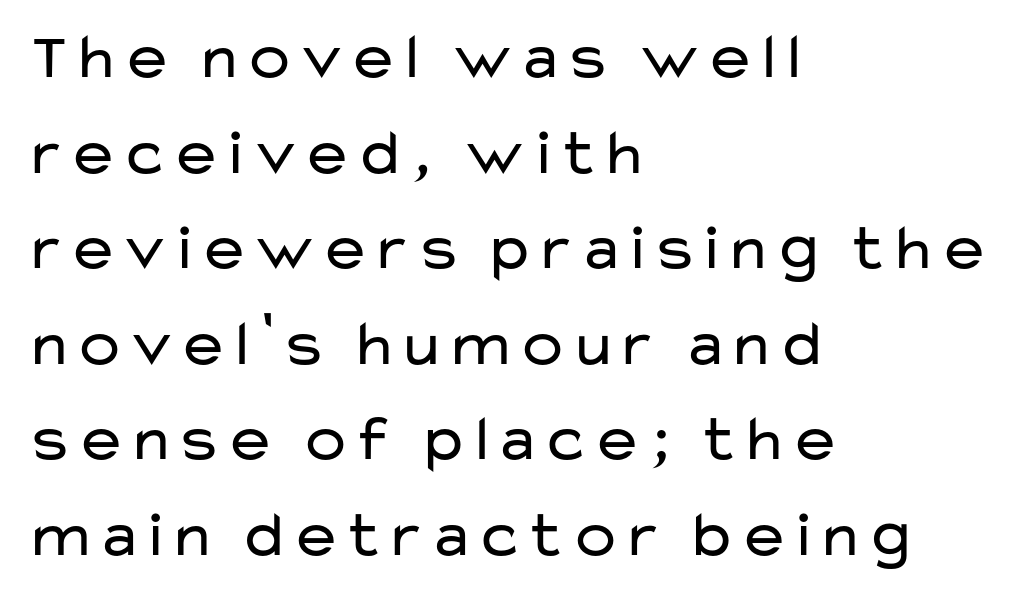
{"serif": "no", "italic": "no", "bold": "no", "weight": "regular", "width": "wide", "stroke_contrast": "low", "x_height": "medium", "monospaced": "no", "underline": "no", "align": "left", "line_spacing": "normal", "line_spacing_ratio": 1.47, "letter_spacing": "normal", "letter_spacing_em": 0.0, "glyph_px": 65}
